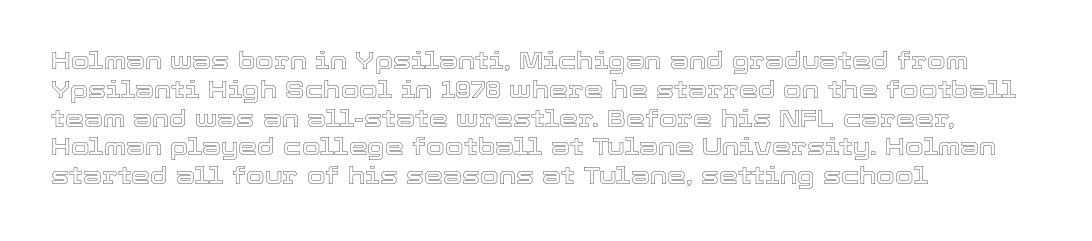
Q: Is the text italic (slanted)? A: No, it is upright.
Q: Is the text underlined? A: No.
Q: How is the paragraph aligned? A: Left-aligned.
Q: Is the spacing between letters normal or unusually wide? A: Normal.
